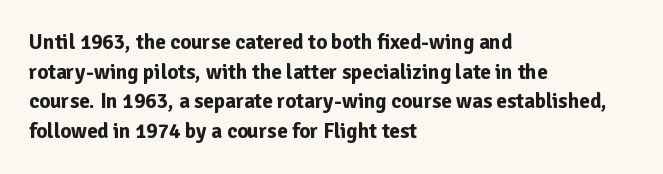
{"italic": "no", "bold": "yes", "underline": "no", "align": "left", "line_spacing": "normal", "line_spacing_ratio": 1.41, "letter_spacing": "normal", "letter_spacing_em": 0.0, "glyph_px": 21}
